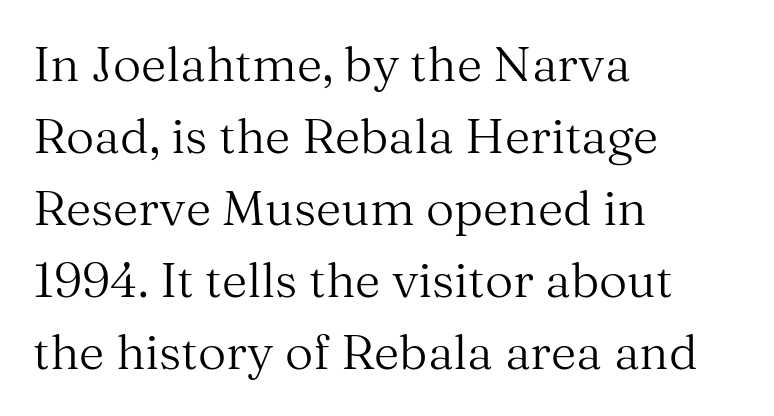
Q: Is the text bold? A: No.
Q: Is the text italic (slanted)? A: No, it is upright.
Q: Is the typeface a serif or a sans-serif typeface? A: Serif.
Q: Is the text underlined? A: No.
Q: How is the paragraph aligned? A: Left-aligned.
Q: Is the spacing between letters normal or unusually wide? A: Normal.
Q: Is the spacing between lines tight, normal or loose? A: Normal.
Q: Width (condensed, normal, or wide)? A: Normal.
Q: Stroke contrast? A: Medium.
Q: x-height? A: Medium.
Q: Monospaced? A: No.
